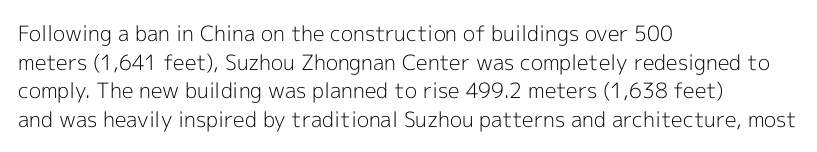
{"italic": "no", "bold": "no", "underline": "no", "align": "left", "line_spacing": "normal", "line_spacing_ratio": 1.36, "letter_spacing": "normal", "letter_spacing_em": 0.0, "glyph_px": 21}
